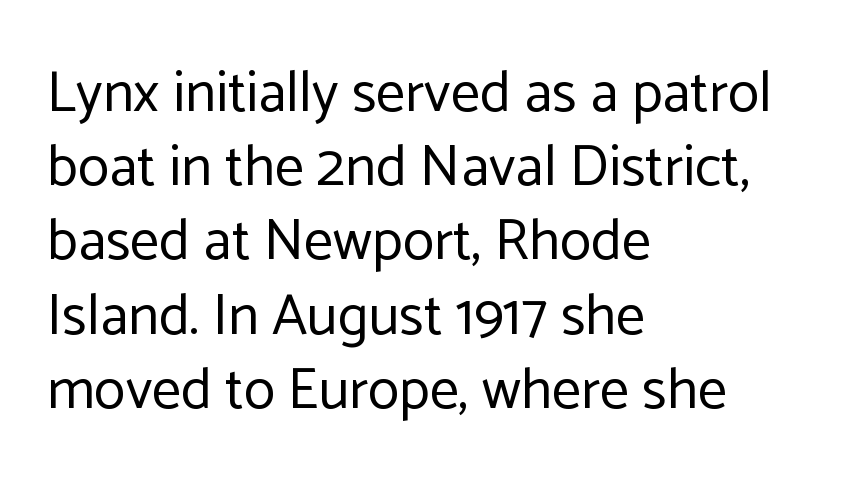
{"serif": "no", "italic": "no", "bold": "no", "weight": "regular", "width": "normal", "stroke_contrast": "low", "x_height": "medium", "monospaced": "no", "underline": "no", "align": "left", "line_spacing": "normal", "line_spacing_ratio": 1.28, "letter_spacing": "normal", "letter_spacing_em": 0.0, "glyph_px": 58}
